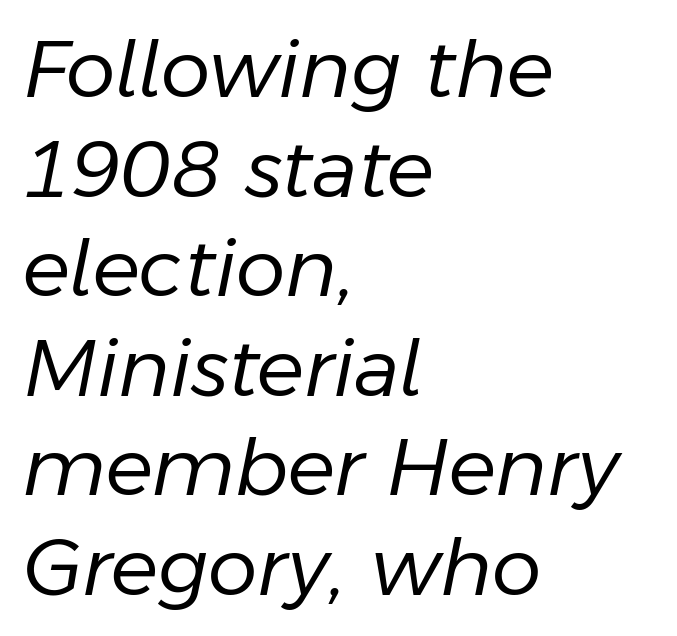
The image shows 79 px regular-weight type, italic (leaning right); set left-aligned, normal line spacing (1.26x), normal letter spacing, not underlined; low stroke contrast and a medium x-height.
